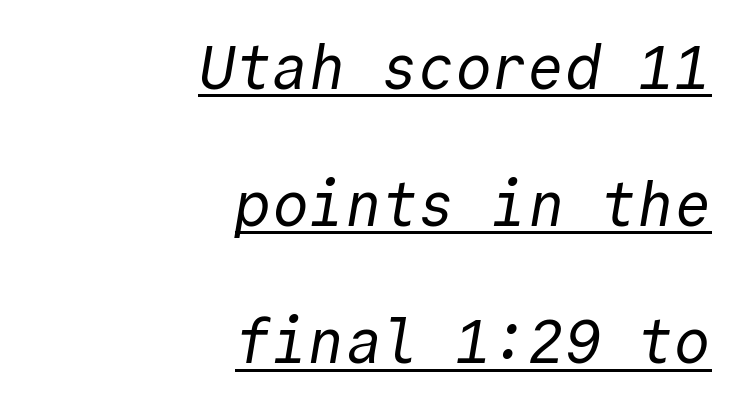
{"serif": "no", "bold": "no", "weight": "regular", "width": "normal", "x_height": "medium", "monospaced": "yes", "underline": "yes", "align": "right", "line_spacing": "loose", "line_spacing_ratio": 2.25, "letter_spacing": "normal", "letter_spacing_em": 0.0, "glyph_px": 61}
